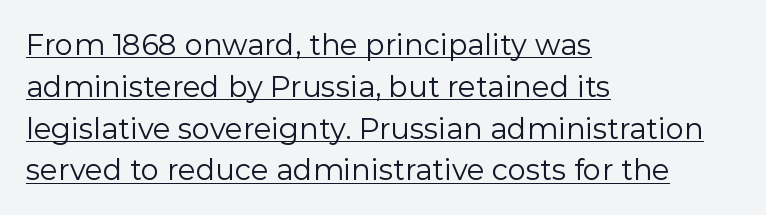
{"serif": "no", "italic": "no", "bold": "no", "weight": "regular", "width": "normal", "stroke_contrast": "low", "x_height": "medium", "monospaced": "no", "underline": "yes", "align": "left", "line_spacing": "normal", "line_spacing_ratio": 1.44, "letter_spacing": "normal", "letter_spacing_em": 0.0, "glyph_px": 29}
